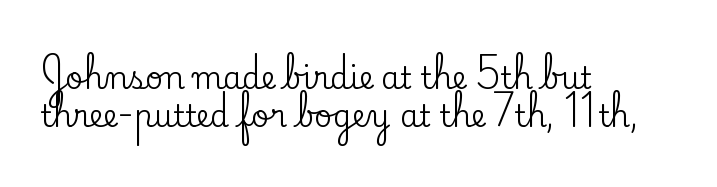
{"serif": "yes", "italic": "no", "width": "normal", "stroke_contrast": "low", "x_height": "small", "monospaced": "no", "underline": "no", "align": "left", "line_spacing": "normal", "line_spacing_ratio": 1.27, "letter_spacing": "normal", "letter_spacing_em": 0.0, "glyph_px": 30}
